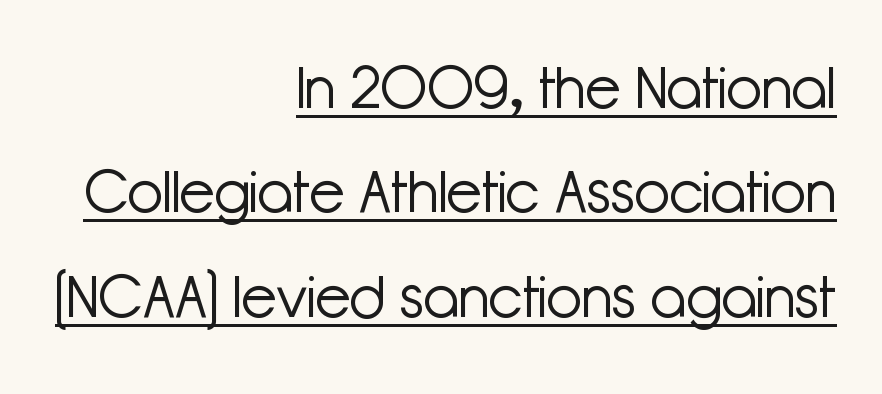
The image shows 58 px light sans-serif type, upright; set right-aligned, line spacing 1.8x, normal letter spacing, underlined; low stroke contrast and a medium x-height.
